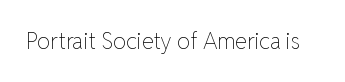
The space directly below the letters is spotless. Quick note: not italic, upright. The line texture is even and compact thanks to regular tracking. These glyphs show unthickened strokes, regular width or finer.
